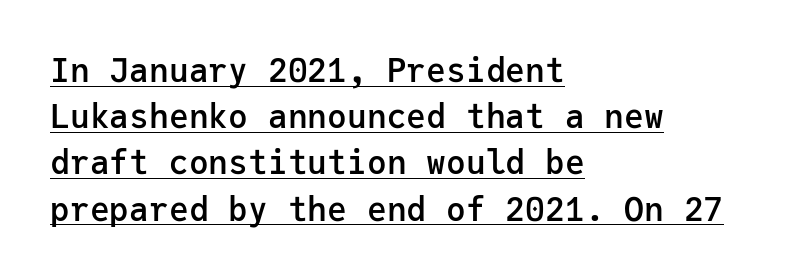
{"serif": "no", "italic": "no", "bold": "semi", "weight": "semibold", "width": "normal", "stroke_contrast": "low", "x_height": "medium", "monospaced": "yes", "underline": "yes", "align": "left", "line_spacing": "normal", "line_spacing_ratio": 1.4, "letter_spacing": "normal", "letter_spacing_em": 0.0, "glyph_px": 33}
